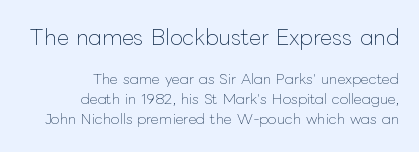
The paragraph has a hard right edge and a soft left edge. Regarding leading, the lines here are spaced in the standard way. Stem width sits at or under what a default text font uses. Ascenders rise straight up at ninety degrees. The strip under each line holds only bare page. Bigger letters appear in the top chunk; the bottom chunk is reduced.
